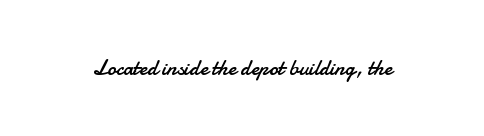
Q: Is the text bold? A: No.
Q: Is the text italic (slanted)? A: Yes.
Q: Is the text underlined? A: No.
Q: Is the spacing between letters normal or unusually wide? A: Normal.
